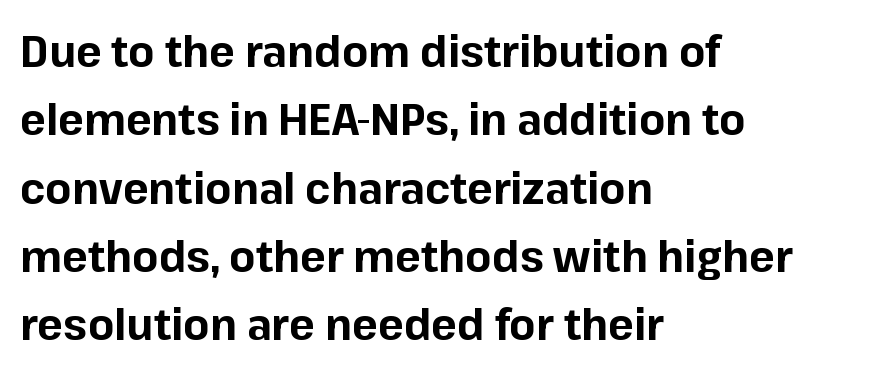
{"serif": "no", "italic": "no", "bold": "yes", "weight": "bold", "width": "normal", "stroke_contrast": "low", "x_height": "medium", "monospaced": "no", "underline": "no", "align": "left", "line_spacing": "normal", "line_spacing_ratio": 1.59, "letter_spacing": "normal", "letter_spacing_em": 0.0, "glyph_px": 43}
